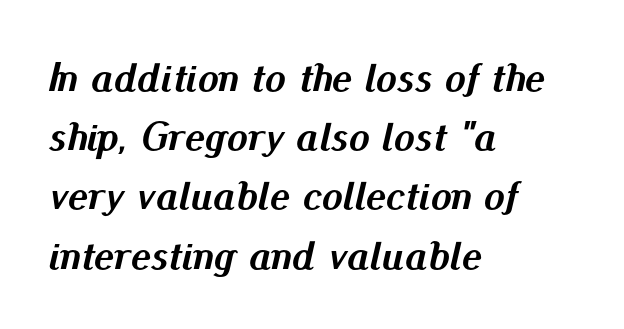
The image shows 42 px semibold type, italic (leaning right); set left-aligned, normal line spacing (1.41x), normal letter spacing, not underlined; medium stroke contrast and a small x-height.
